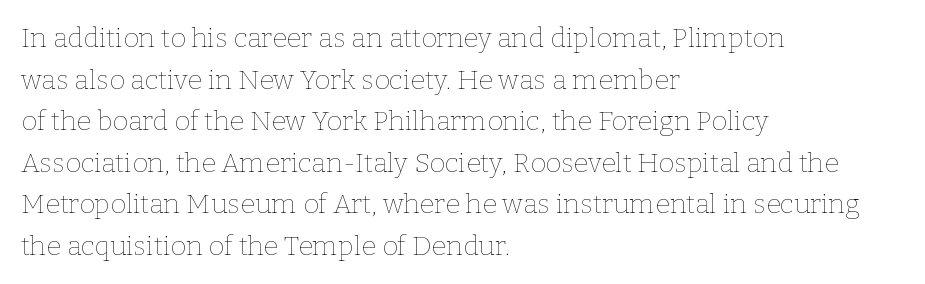
The image shows 27 px text type, upright; set left-aligned, normal line spacing (1.54x), normal letter spacing, not underlined.
